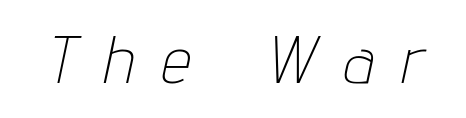
Q: Is the text bold? A: No.
Q: Is the text italic (slanted)? A: Yes, it leans right by about 12 degrees.
Q: Is the text underlined? A: No.
Q: Is the spacing between letters normal or unusually wide? A: Unusually wide.
Q: Width (condensed, normal, or wide)? A: Condensed.
Q: Stroke contrast? A: Low.
Q: x-height? A: Medium.
Q: Monospaced? A: No.
